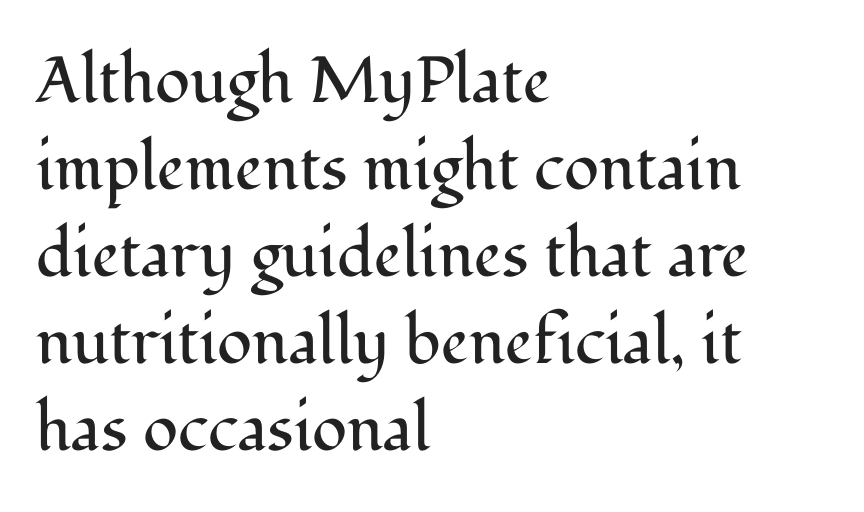
The image shows 65 px regular-weight serif type, upright; set left-aligned, normal line spacing (1.34x), normal letter spacing, not underlined; medium stroke contrast and a medium x-height.
